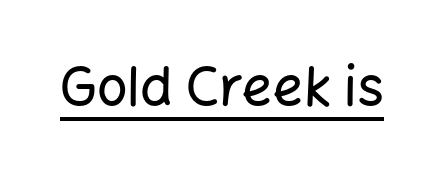
Q: Is the text italic (slanted)? A: No, it is upright.
Q: Is the typeface a serif or a sans-serif typeface? A: Sans-serif.
Q: Is the text underlined? A: Yes.
Q: Is the spacing between letters normal or unusually wide? A: Normal.
Q: Width (condensed, normal, or wide)? A: Normal.
Q: Stroke contrast? A: Low.
Q: x-height? A: Medium.
Q: Monospaced? A: No.
